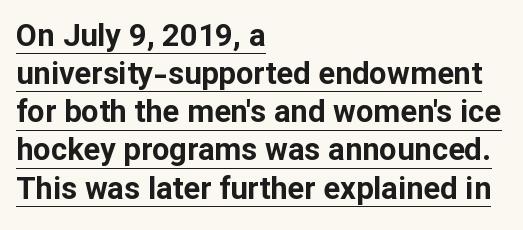
The image shows 31 px bold sans-serif type, upright; set left-aligned, line spacing 1.23x, normal letter spacing, underlined; low stroke contrast and a medium x-height.
